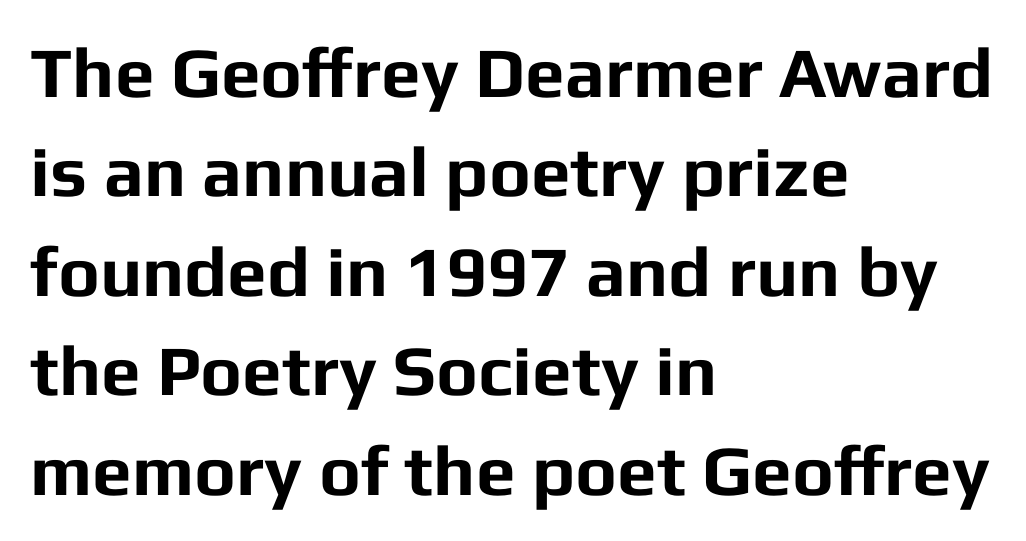
Layout note: lines flush left. Beneath every word, the page is bare. The rendering uses natural spacing where letterforms have individual widths. Successive baselines arrive at the customary interval.
